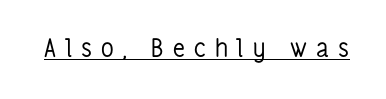
Q: Is the text bold? A: No.
Q: Is the text italic (slanted)? A: No, it is upright.
Q: Is the text underlined? A: Yes.
Q: Is the spacing between letters normal or unusually wide? A: Unusually wide.
